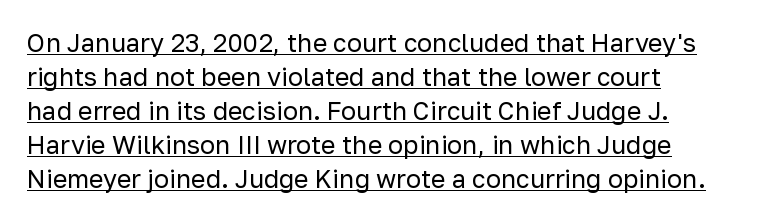
{"italic": "no", "bold": "no", "underline": "yes", "align": "left", "line_spacing": "normal", "line_spacing_ratio": 1.36, "letter_spacing": "normal", "letter_spacing_em": 0.0, "glyph_px": 25}
